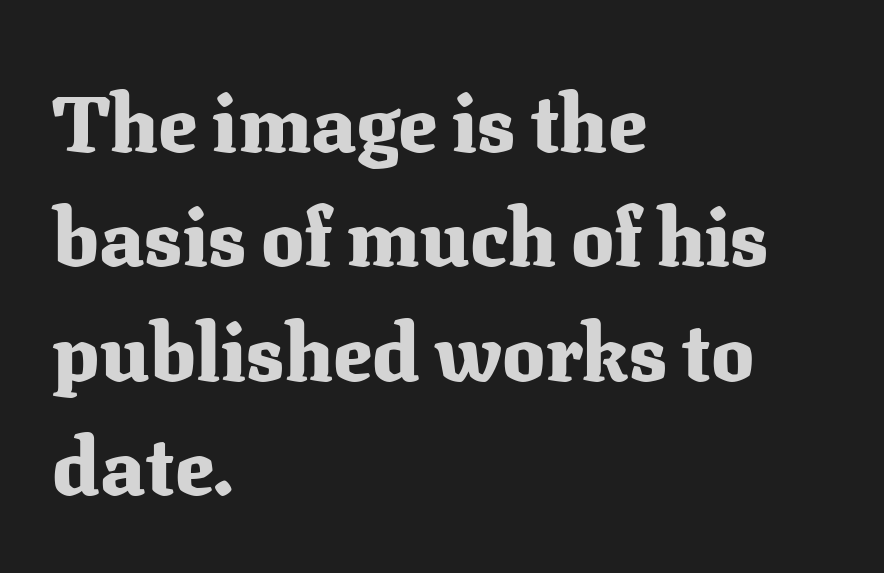
The image shows 80 px heavy serif type, upright; set left-aligned, normal line spacing (1.43x), normal letter spacing, not underlined; medium stroke contrast and a medium x-height.
